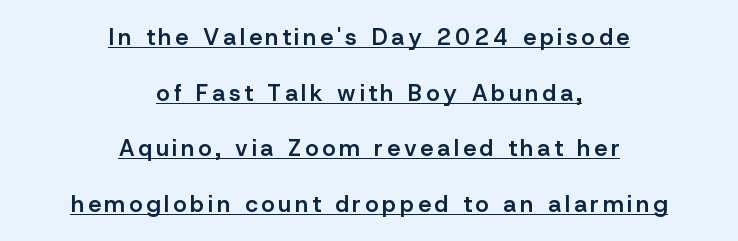
{"italic": "no", "bold": "semi", "underline": "yes", "align": "center", "line_spacing": "loose", "line_spacing_ratio": 2.42, "glyph_px": 23}
